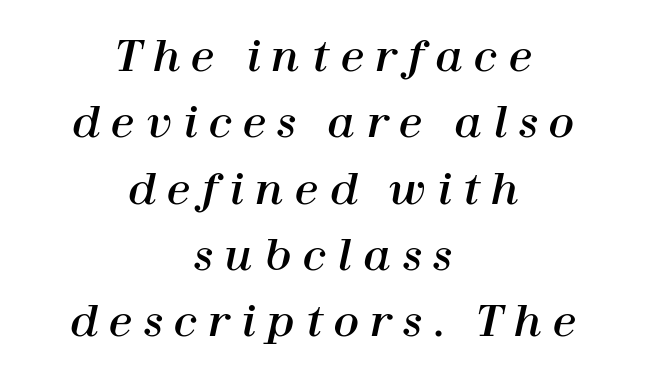
Looks like regular typesetting: each glyph gets only the width it needs. A typesetter would call this leading conventional body-copy spacing. Glyph-to-glyph distance is far greater than everyday printed text. In CSS terms this would be text-align: center. If you drew a line through each stem, it would be angled. Anything drawn beneath the words? Only blank space.
